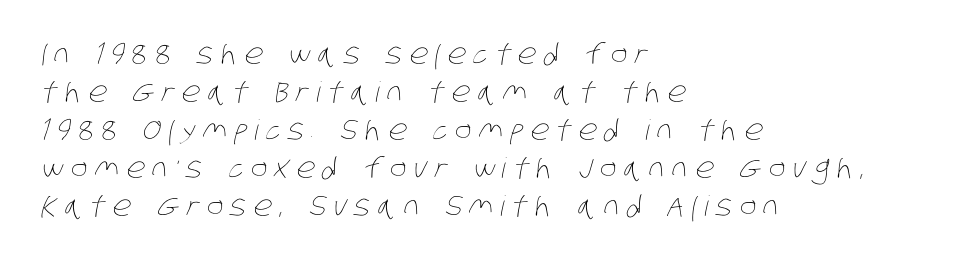
{"bold": "no", "weight": "thin", "width": "condensed", "stroke_contrast": "low", "x_height": "large", "monospaced": "no", "underline": "no", "align": "left", "line_spacing": "normal", "line_spacing_ratio": 1.36, "letter_spacing": "wide", "letter_spacing_em": 0.26, "glyph_px": 28}
